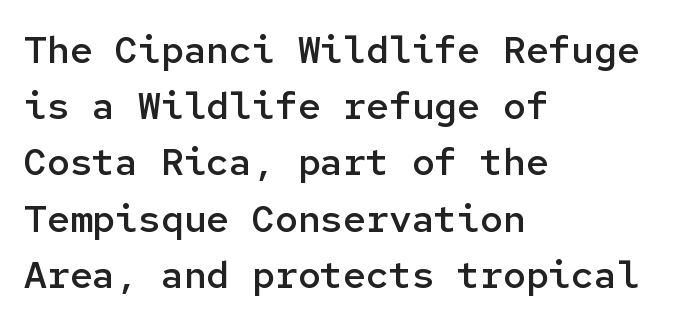
{"serif": "no", "italic": "no", "bold": "semi", "weight": "semibold", "width": "normal", "stroke_contrast": "low", "x_height": "medium", "monospaced": "yes", "underline": "no", "align": "left", "line_spacing": "normal", "line_spacing_ratio": 1.48, "letter_spacing": "normal", "letter_spacing_em": 0.0, "glyph_px": 38}
